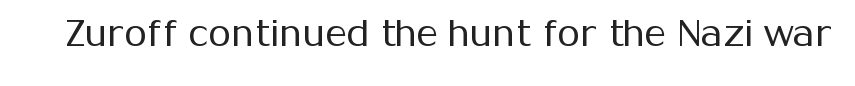
{"serif": "no", "italic": "no", "bold": "no", "weight": "regular", "width": "normal", "stroke_contrast": "medium", "x_height": "medium", "monospaced": "no", "underline": "no", "letter_spacing": "normal", "letter_spacing_em": 0.0, "glyph_px": 37}
